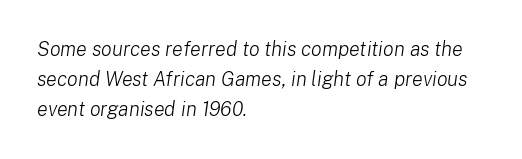
Q: Is the text bold? A: No.
Q: Is the text italic (slanted)? A: Yes, it leans right by about 8 degrees.
Q: Is the text underlined? A: No.
Q: How is the paragraph aligned? A: Left-aligned.
Q: Is the spacing between letters normal or unusually wide? A: Normal.
Q: Is the spacing between lines tight, normal or loose? A: Normal.
